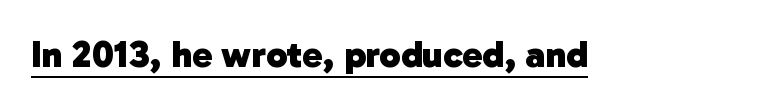
{"serif": "no", "bold": "yes", "weight": "heavy", "width": "normal", "stroke_contrast": "low", "x_height": "medium", "monospaced": "no", "underline": "yes", "letter_spacing": "normal", "letter_spacing_em": 0.0, "glyph_px": 38}
